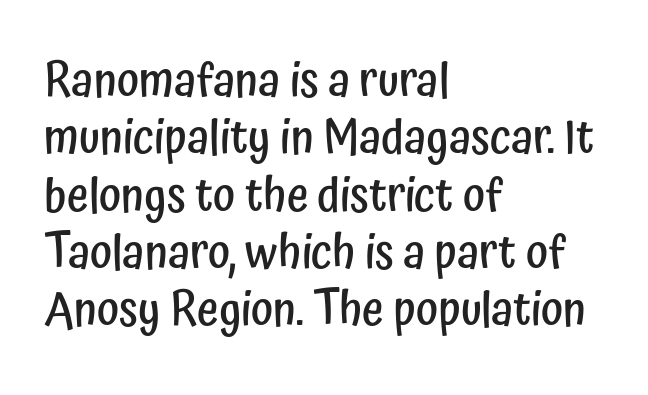
Q: Is the text bold? A: Semi-bold.
Q: Is the text italic (slanted)? A: No, it is upright.
Q: Is the typeface a serif or a sans-serif typeface? A: Sans-serif.
Q: Is the text underlined? A: No.
Q: How is the paragraph aligned? A: Left-aligned.
Q: Is the spacing between letters normal or unusually wide? A: Normal.
Q: Width (condensed, normal, or wide)? A: Condensed.
Q: Stroke contrast? A: Low.
Q: x-height? A: Medium.
Q: Monospaced? A: No.
